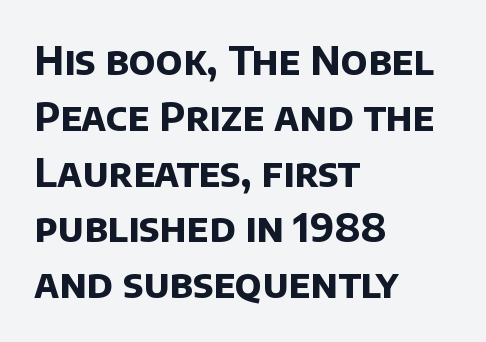
The passage shown is typeset with a sans-serif family. Note the varied advance widths — an 'i' is clearly narrower than an 'm'. The string is rendered with underlining switched off. The block of text has a typical density, with ordinary space between rows. Line beginnings align vertically; line endings do not.
